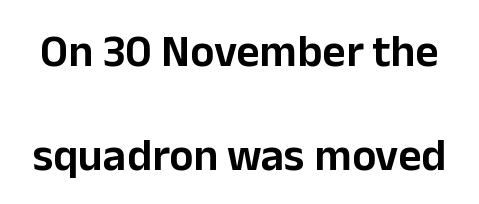
{"serif": "no", "italic": "no", "width": "normal", "stroke_contrast": "low", "x_height": "medium", "monospaced": "no", "underline": "no", "line_spacing": "loose", "line_spacing_ratio": 2.31, "letter_spacing": "normal", "letter_spacing_em": 0.0, "glyph_px": 45}
